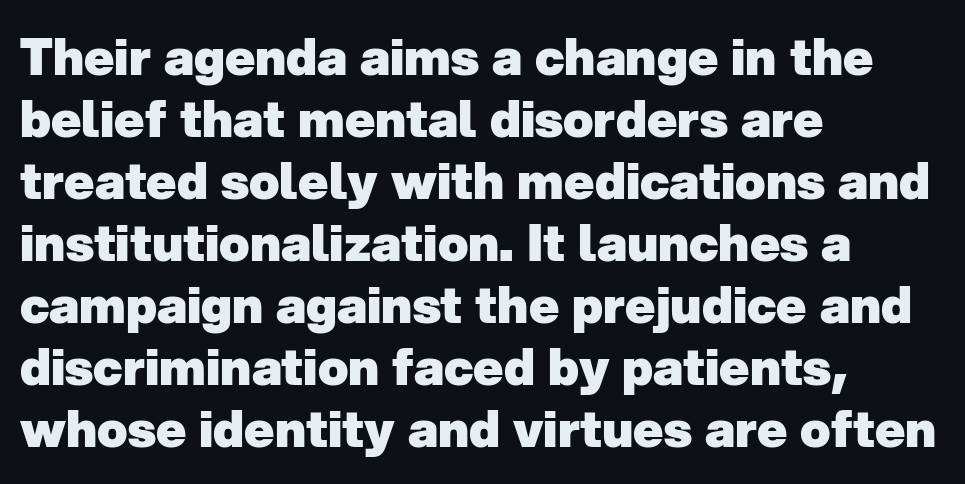
Q: Is the text bold? A: Yes.
Q: Is the typeface a serif or a sans-serif typeface? A: Sans-serif.
Q: Is the text underlined? A: No.
Q: How is the paragraph aligned? A: Left-aligned.
Q: Is the spacing between letters normal or unusually wide? A: Normal.
Q: Width (condensed, normal, or wide)? A: Normal.
Q: Stroke contrast? A: Low.
Q: x-height? A: Medium.
Q: Monospaced? A: No.
